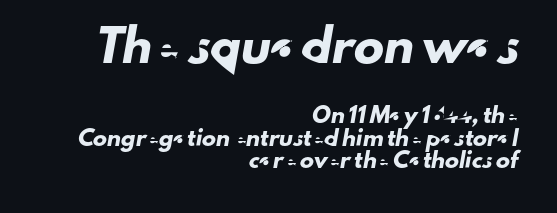
The image shows 30 px sans-serif type; set right-aligned, normal line spacing (1.61x), normal letter spacing, not underlined; the first (top) block is 2.14x larger; low stroke contrast and a small x-height.
